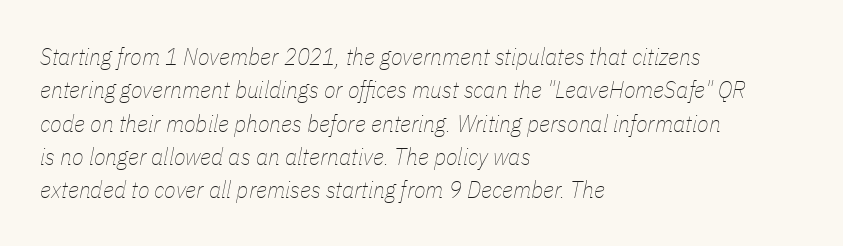
The image shows 24 px text type, italic (leaning right); set left-aligned, normal line spacing (1.39x), normal letter spacing, not underlined.
